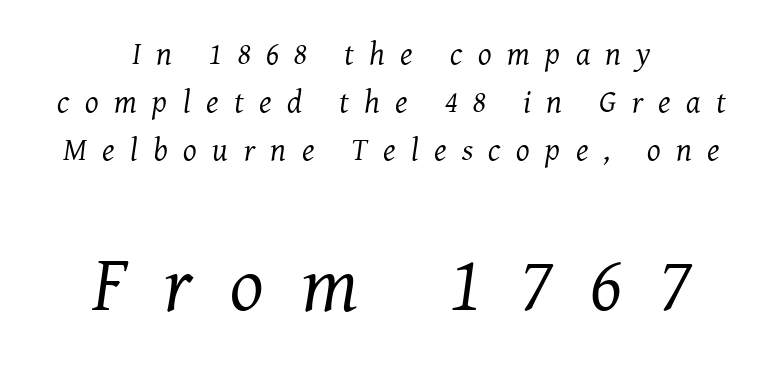
The image shows 79 px regular-weight serif type, italic (leaning right); set centered, normal line spacing (1.5x), unusually wide letter spacing (+0.48 em), not underlined; the second (bottom) block is 2.47x larger; medium stroke contrast and a medium x-height.
